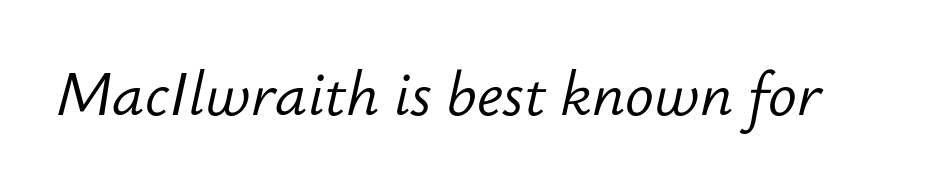
Q: Is the text bold? A: No.
Q: Is the text italic (slanted)? A: Yes, it leans right by about 12 degrees.
Q: Is the text underlined? A: No.
Q: Is the spacing between letters normal or unusually wide? A: Normal.
Q: Width (condensed, normal, or wide)? A: Normal.
Q: Stroke contrast? A: Low.
Q: x-height? A: Small.
Q: Monospaced? A: No.
